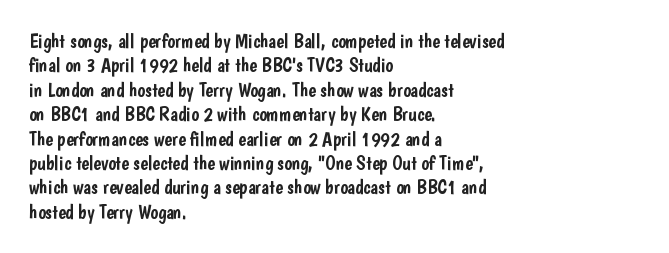
The image shows 20 px text type, upright; set left-aligned, line spacing 1.22x, normal letter spacing, not underlined.
